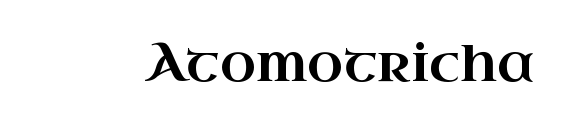
The image shows 53 px wide serif type, upright; set normal letter spacing, not underlined; high stroke contrast and a small x-height.
